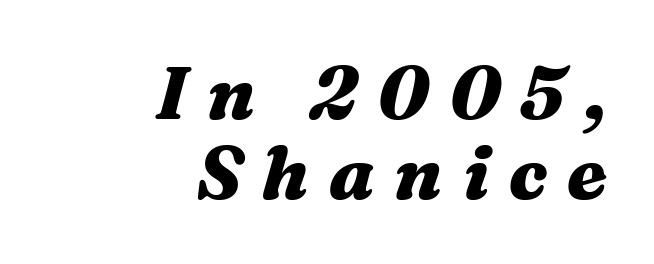
{"italic": "yes", "lean": "right", "slant_degrees": 16, "bold": "yes", "weight": "heavy", "width": "wide", "stroke_contrast": "medium", "x_height": "medium", "monospaced": "no", "underline": "no", "align": "right", "line_spacing": "tight", "line_spacing_ratio": 1.08, "letter_spacing": "wide", "letter_spacing_em": 0.27, "glyph_px": 74}
